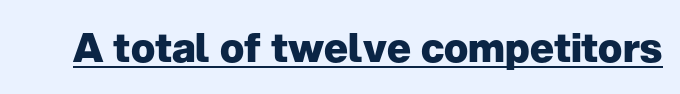
The image shows 40 px heavy sans-serif type, upright; set normal letter spacing, underlined; low stroke contrast and a medium x-height.
